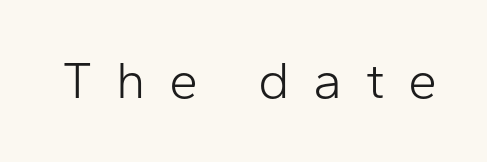
Between one letter and the next there's a generous, obvious gap. The typesetting does not lean heavy: it is not bold. Honestly, there is no underline to notice here at all. Check where the strokes stop: nothing finishes them off — pure sans. The letters stand straight up with perfectly vertical stems.
